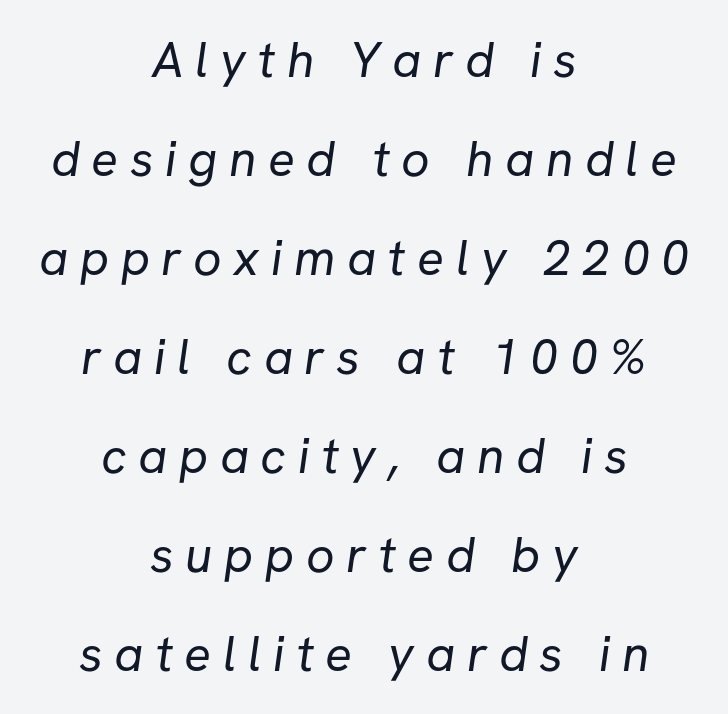
{"serif": "no", "bold": "no", "weight": "regular", "width": "normal", "stroke_contrast": "low", "x_height": "medium", "monospaced": "no", "underline": "no", "align": "center", "line_spacing": "loose", "line_spacing_ratio": 1.98, "letter_spacing": "wide", "letter_spacing_em": 0.23, "glyph_px": 50}
